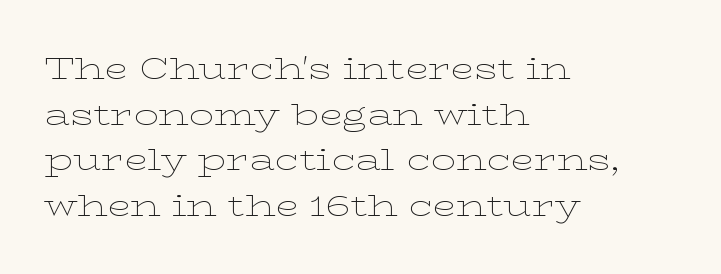
The face looks like a standard text weight, possibly lighter. The type is set solid horizontally, with unmodified tracking. The string is rendered with underlining switched off. Is there much room between lines? A standard amount, neither cramped nor airy.
